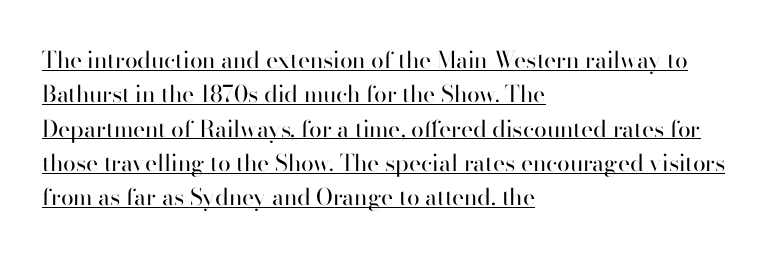
Every stem runs plumb, perpendicular to the baseline. Is the block centered? No — it sits flush against the left margin. No chunkiness to these letters — they're not bold. Students, observe: this is what conventionally led text looks like. Quick note: underline on. How are the letters spaced? Ordinarily, with no added tracking.
